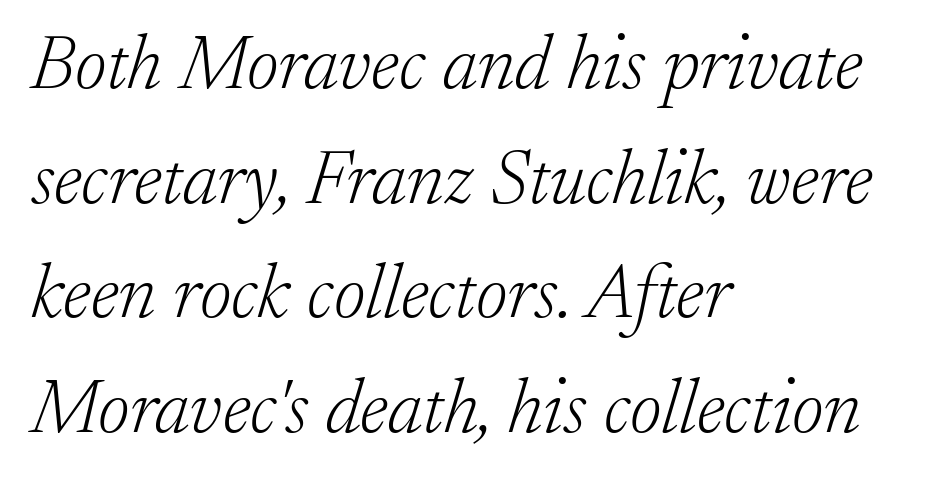
{"serif": "yes", "italic": "yes", "lean": "right", "slant_degrees": 17, "bold": "no", "weight": "light", "width": "normal", "stroke_contrast": "low", "x_height": "small", "monospaced": "no", "underline": "no", "align": "left", "line_spacing": "normal", "line_spacing_ratio": 1.49, "letter_spacing": "normal", "letter_spacing_em": 0.0, "glyph_px": 77}
